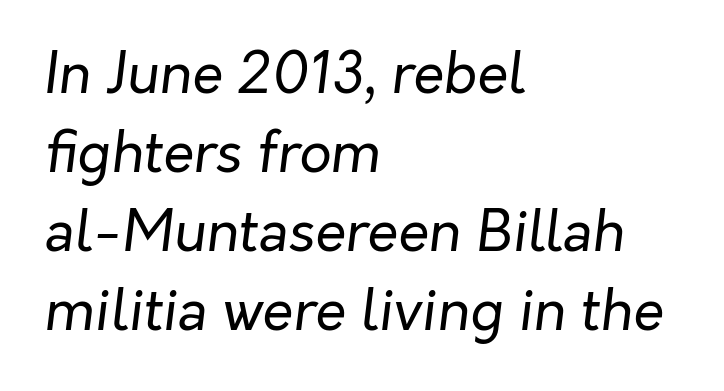
Q: Is the text bold? A: No.
Q: Is the text italic (slanted)? A: Yes, it leans right by about 7 degrees.
Q: Is the text underlined? A: No.
Q: How is the paragraph aligned? A: Left-aligned.
Q: Is the spacing between letters normal or unusually wide? A: Normal.
Q: Is the spacing between lines tight, normal or loose? A: Normal.
Q: Width (condensed, normal, or wide)? A: Normal.
Q: Stroke contrast? A: Low.
Q: x-height? A: Medium.
Q: Monospaced? A: No.
